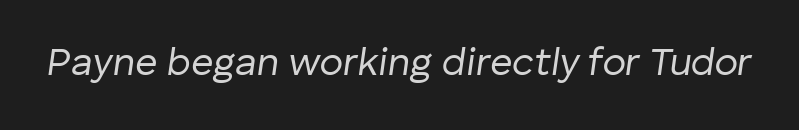
The image shows 39 px regular-weight type, italic (leaning right); set normal letter spacing, not underlined; low stroke contrast and a medium x-height.
